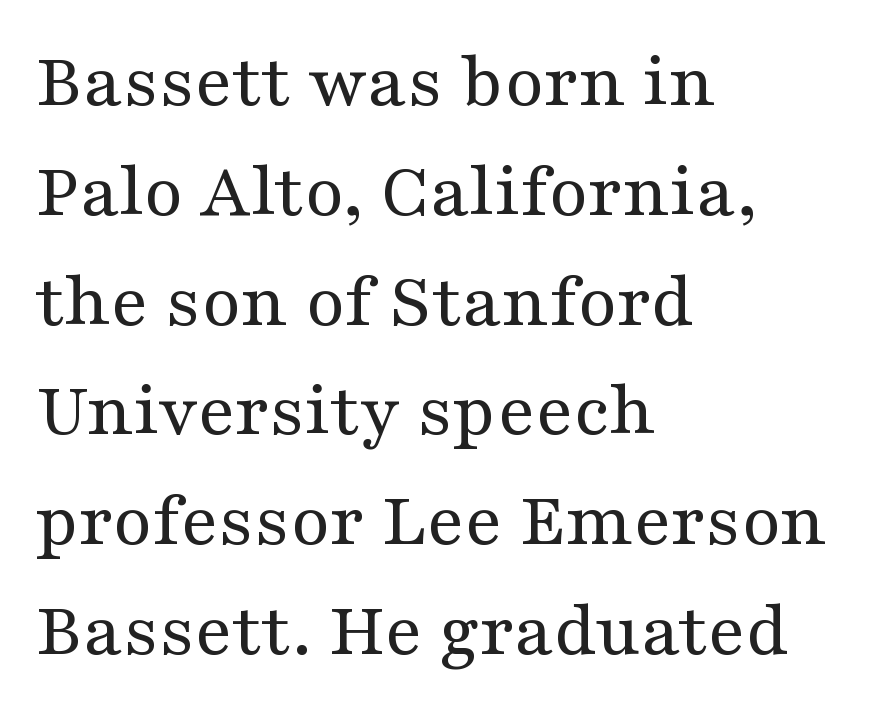
The image shows 79 px regular-weight, wide serif type, upright; set left-aligned, normal line spacing (1.39x), normal letter spacing, not underlined; medium stroke contrast and a medium x-height.
